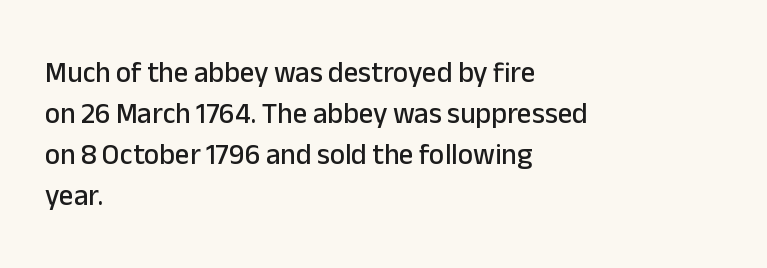
The image shows 29 px sans-serif type, upright; set left-aligned, normal line spacing (1.41x), normal letter spacing, not underlined; low stroke contrast and a medium x-height.
